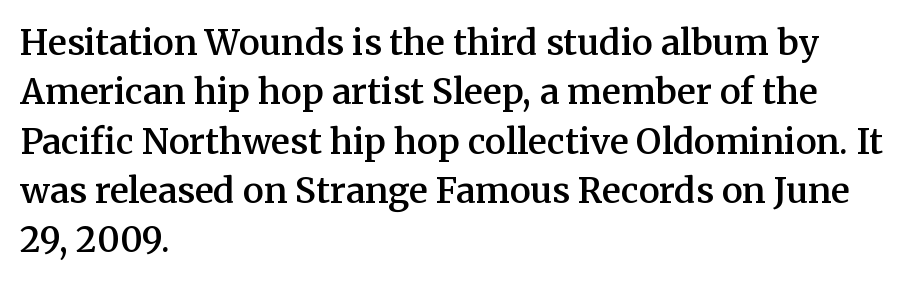
The image shows 35 px semibold serif type, upright; set left-aligned, normal line spacing (1.41x), normal letter spacing, not underlined; medium stroke contrast and a medium x-height.
